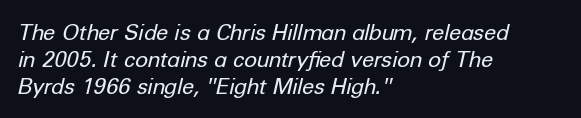
{"italic": "yes", "lean": "right", "slant_degrees": 12, "bold": "no", "underline": "no", "align": "left", "line_spacing_ratio": 1.23, "letter_spacing": "normal", "letter_spacing_em": 0.0, "glyph_px": 22}
